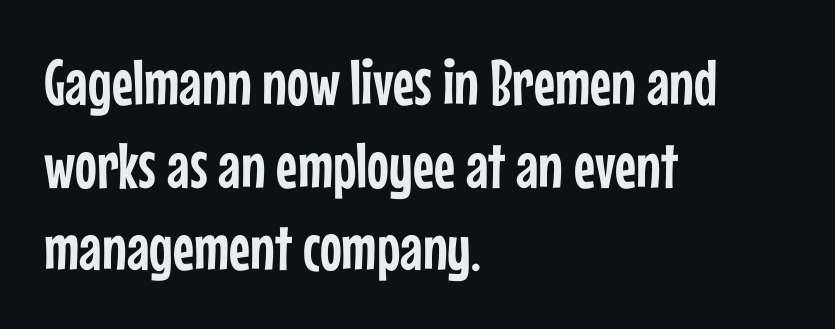
The image shows 65 px condensed sans-serif type, upright; set left-aligned, normal line spacing (1.27x), normal letter spacing, not underlined; low stroke contrast and a medium x-height.
